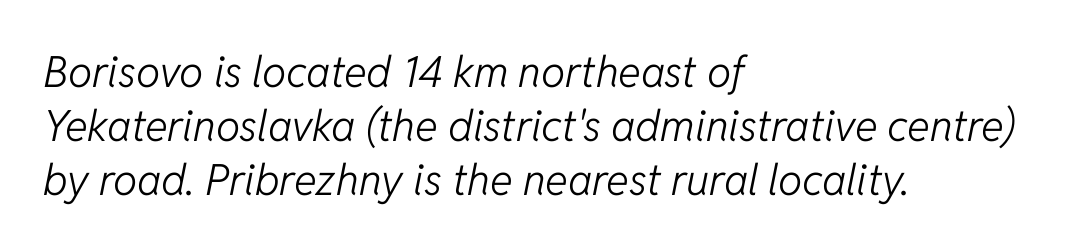
{"italic": "yes", "lean": "right", "slant_degrees": 11, "bold": "no", "weight": "light", "width": "normal", "stroke_contrast": "low", "x_height": "medium", "monospaced": "no", "underline": "no", "align": "left", "line_spacing": "normal", "line_spacing_ratio": 1.26, "letter_spacing": "normal", "letter_spacing_em": 0.0, "glyph_px": 43}
